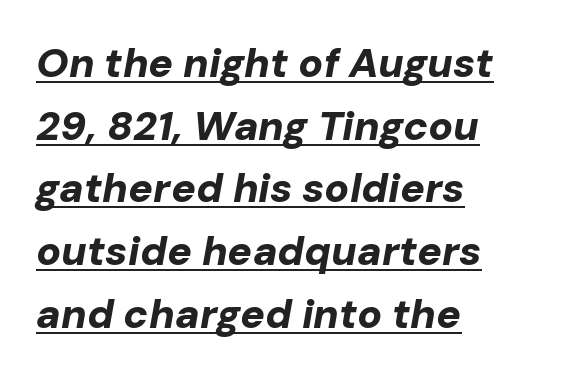
{"italic": "yes", "lean": "right", "slant_degrees": 10, "bold": "yes", "weight": "bold", "width": "normal", "stroke_contrast": "low", "x_height": "medium", "monospaced": "no", "underline": "yes", "align": "left", "line_spacing": "normal", "line_spacing_ratio": 1.53, "letter_spacing": "normal", "letter_spacing_em": 0.0, "glyph_px": 41}
